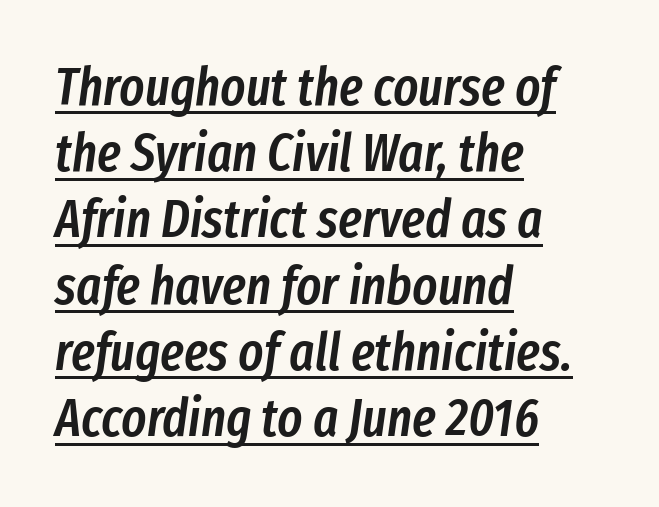
The strokes are fattened partway — semibold, not bold. Line beginnings align vertically; line endings do not. Do the characters align in a grid? No, the font is proportional. Observe the lean: these are italic letterforms. The rendering keeps characters at their native spacing. Honestly, the row spacing looks completely unremarkable.
